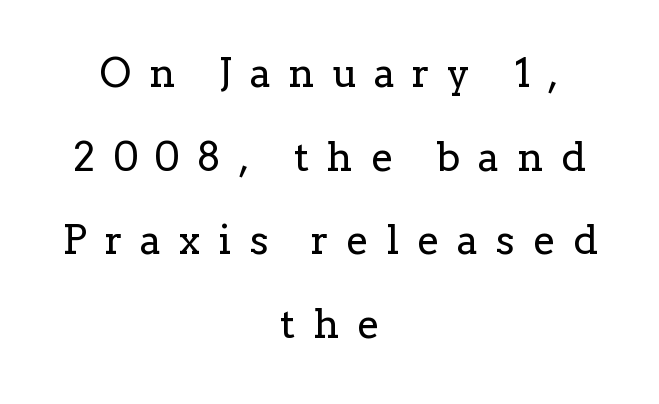
The image shows 40 px regular-weight serif type, upright; set centered, loose line spacing (2.09x), unusually wide letter spacing (+0.45 em), not underlined; low stroke contrast and a medium x-height.
